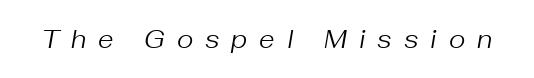
The image shows 25 px text type, italic (leaning right); set unusually wide letter spacing (+0.48 em), not underlined.
